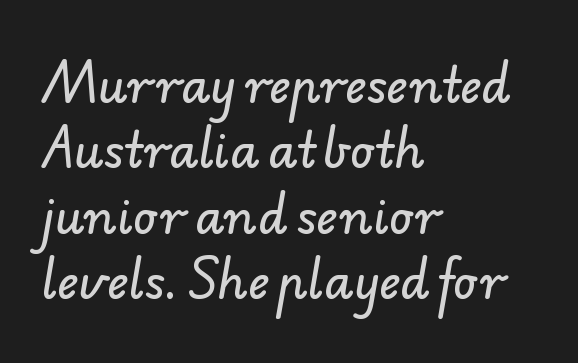
The image shows 47 px sans-serif type; set left-aligned, normal line spacing (1.39x), normal letter spacing, not underlined; low stroke contrast and a small x-height.
